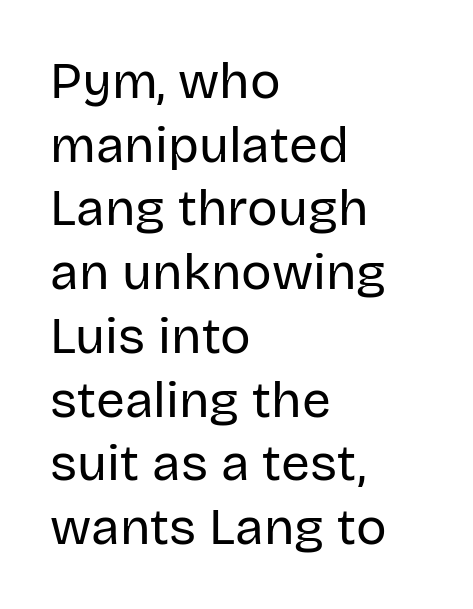
The image shows 51 px regular-weight sans-serif type, upright; set left-aligned, normal line spacing (1.25x), normal letter spacing, not underlined; low stroke contrast and a large x-height.
